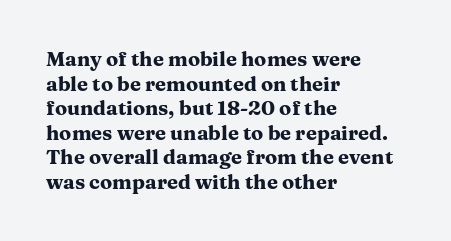
The image shows 20 px bold type, upright; set left-aligned, line spacing 1.23x, normal letter spacing, not underlined.
